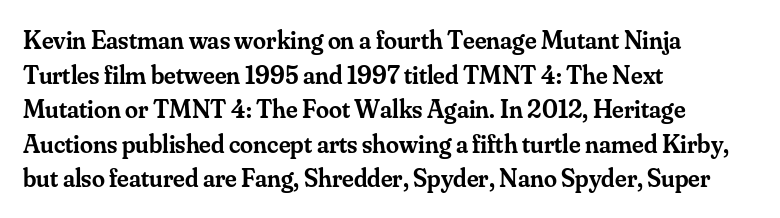
Q: Is the text bold? A: Semi-bold.
Q: Is the text italic (slanted)? A: No, it is upright.
Q: Is the text underlined? A: No.
Q: How is the paragraph aligned? A: Left-aligned.
Q: Is the spacing between letters normal or unusually wide? A: Normal.
Q: Is the spacing between lines tight, normal or loose? A: Normal.
